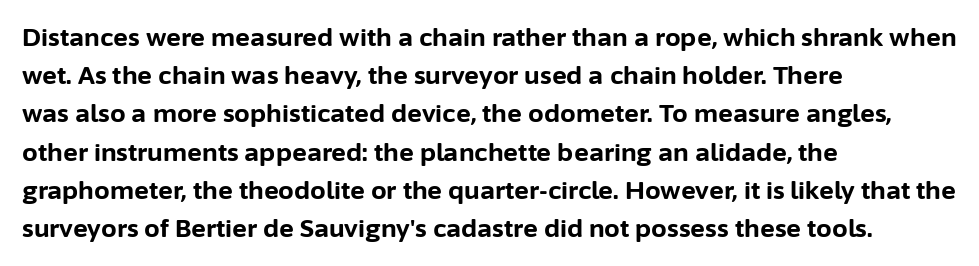
The image shows 25 px bold type, upright; set left-aligned, normal line spacing (1.53x), normal letter spacing, not underlined.
